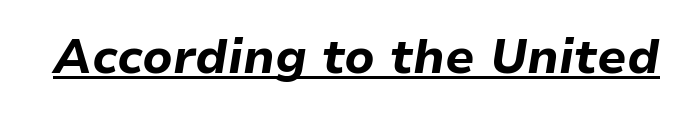
Has an underline been added? It has. This sample uses an oblique cut, with every glyph tilted off the vertical. What weight is shown? A full bold with thick strokes. The passage shown is typed in a proportional face where columns would drift.
